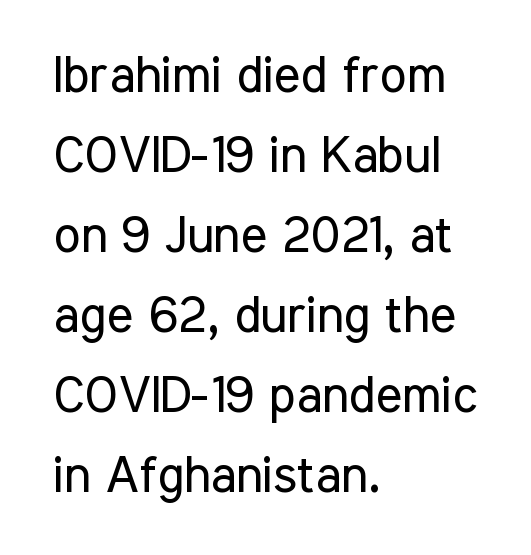
{"serif": "no", "italic": "no", "bold": "no", "weight": "regular", "width": "condensed", "stroke_contrast": "low", "x_height": "medium", "monospaced": "no", "underline": "no", "align": "left", "line_spacing": "normal", "line_spacing_ratio": 1.57, "letter_spacing": "normal", "letter_spacing_em": 0.0, "glyph_px": 51}
